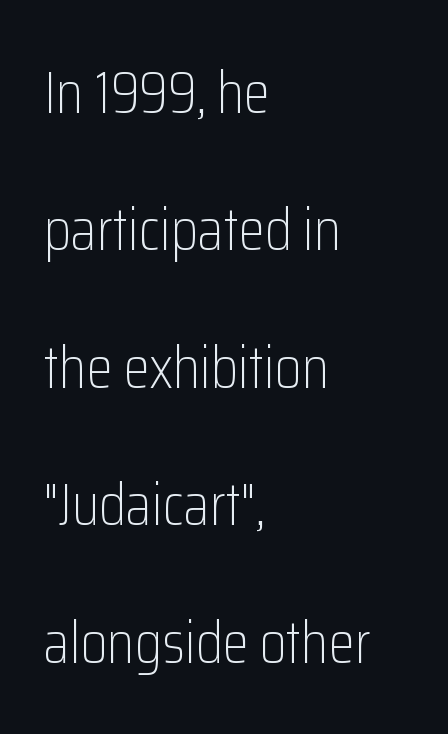
Q: Is the text bold? A: No.
Q: Is the text italic (slanted)? A: No, it is upright.
Q: Is the typeface a serif or a sans-serif typeface? A: Sans-serif.
Q: Is the text underlined? A: No.
Q: How is the paragraph aligned? A: Left-aligned.
Q: Is the spacing between letters normal or unusually wide? A: Normal.
Q: Is the spacing between lines tight, normal or loose? A: Loose.
Q: Width (condensed, normal, or wide)? A: Condensed.
Q: Stroke contrast? A: Low.
Q: x-height? A: Medium.
Q: Monospaced? A: No.
